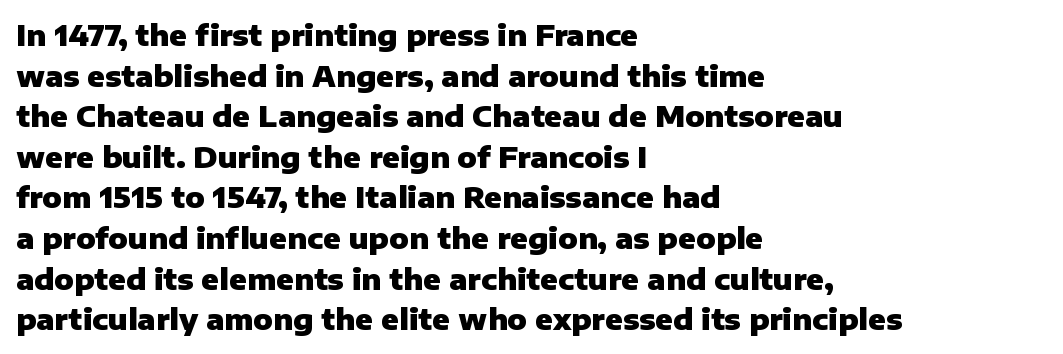
The image shows 29 px heavy sans-serif type, upright; set left-aligned, normal line spacing (1.4x), normal letter spacing, not underlined; low stroke contrast and a medium x-height.
